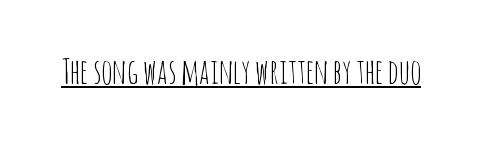
The image shows 34 px thin, condensed sans-serif type, upright; set normal letter spacing, underlined; low stroke contrast and a large x-height.
